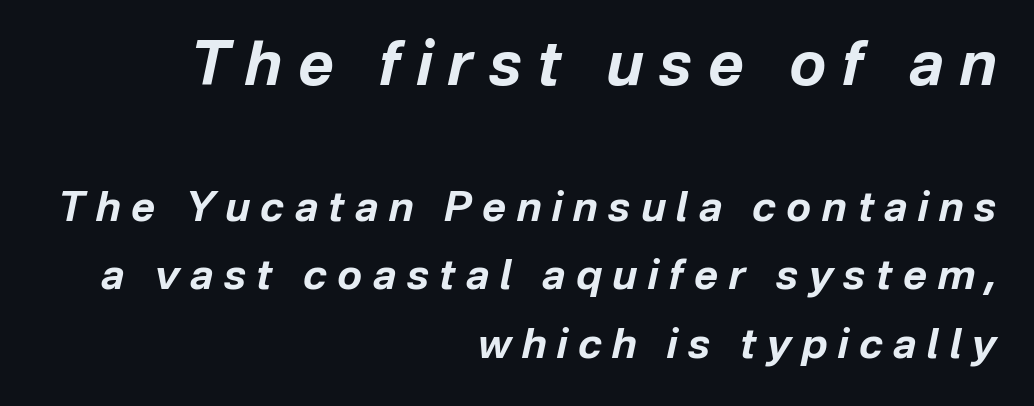
Students, this is bold: see how much ink each stroke carries. Short note: letters widely spaced. Check the space under the baseline: it is left empty. Italic: yes, the glyphs are oblique.
